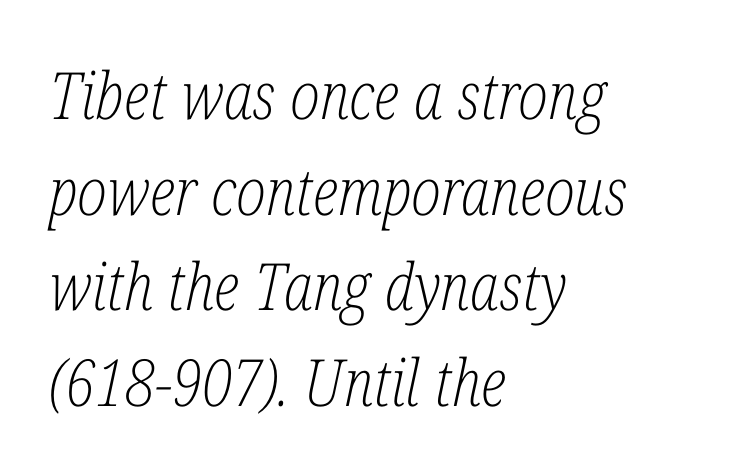
The image shows 65 px light, condensed serif type, italic (leaning right); set left-aligned, normal line spacing (1.47x), normal letter spacing, not underlined; low stroke contrast and a medium x-height.
